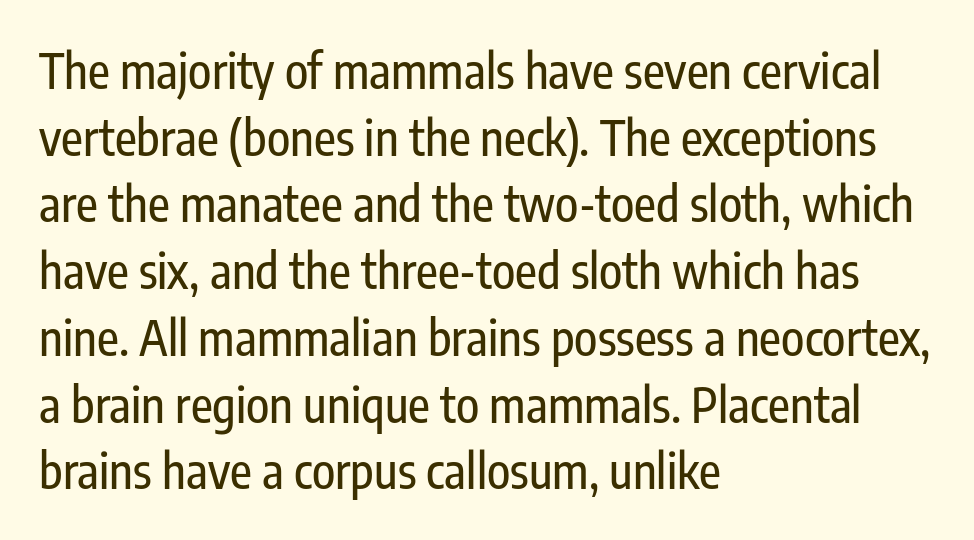
The specimen omits any rule beneath the text block's lines. To sum up the face: it is a sans, with no serifs. Unlike italic type, these characters show no tilt at all. Left-aligned paragraph, ragged on the right.
